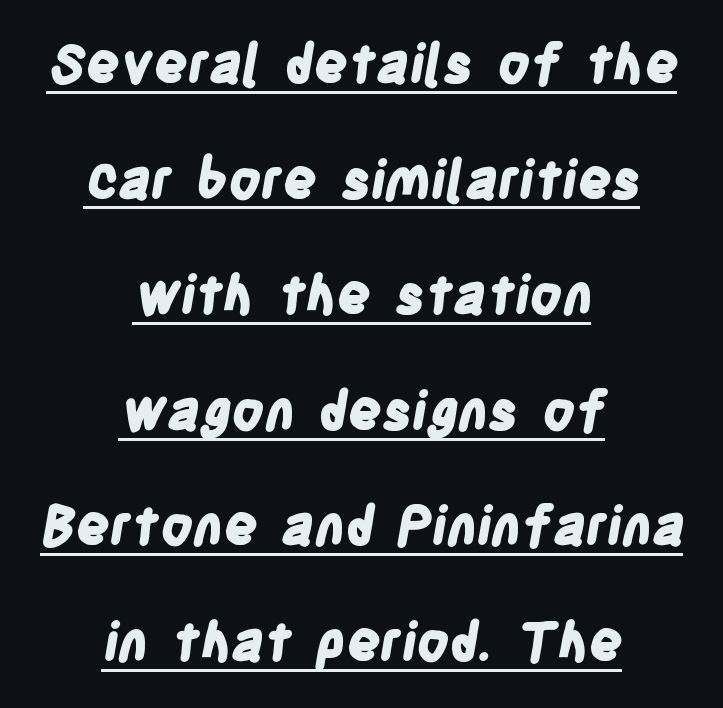
The rendering uses a bold face; every stroke is thick and dark. A baseline rule has been typeset under these characters. A typesetter would call this leading open, well beyond the default. This sample has the flowing, uneven cadence of proportional lettering.
